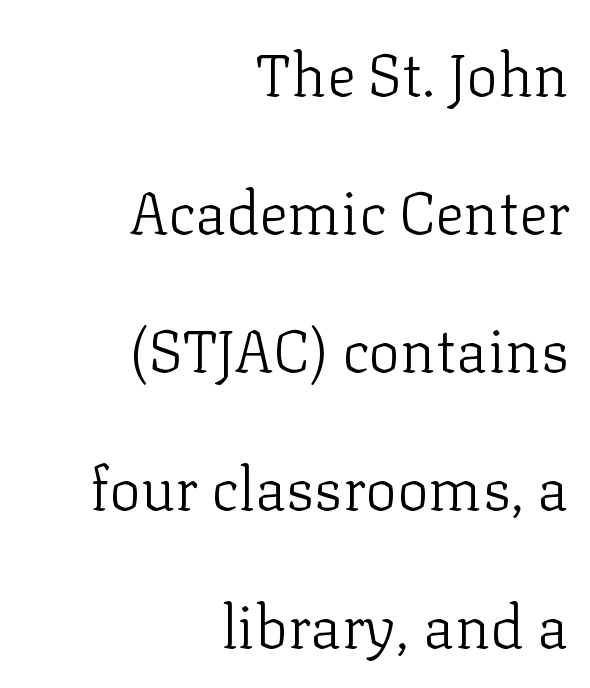
Q: Is the text bold? A: No.
Q: Is the text italic (slanted)? A: No, it is upright.
Q: Is the typeface a serif or a sans-serif typeface? A: Serif.
Q: Is the text underlined? A: No.
Q: How is the paragraph aligned? A: Right-aligned.
Q: Is the spacing between letters normal or unusually wide? A: Normal.
Q: Is the spacing between lines tight, normal or loose? A: Loose.
Q: Width (condensed, normal, or wide)? A: Normal.
Q: Stroke contrast? A: Low.
Q: x-height? A: Medium.
Q: Monospaced? A: No.
